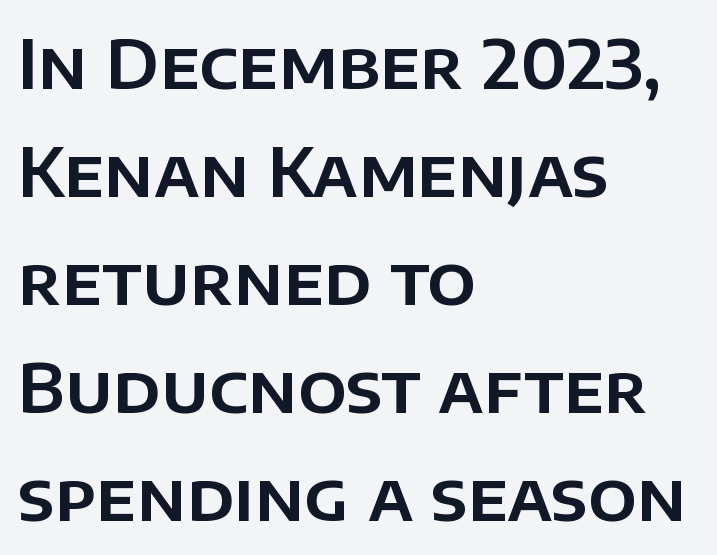
The image shows 68 px sans-serif type, upright; set left-aligned, normal line spacing (1.59x), normal letter spacing, not underlined; low stroke contrast and a large x-height.
